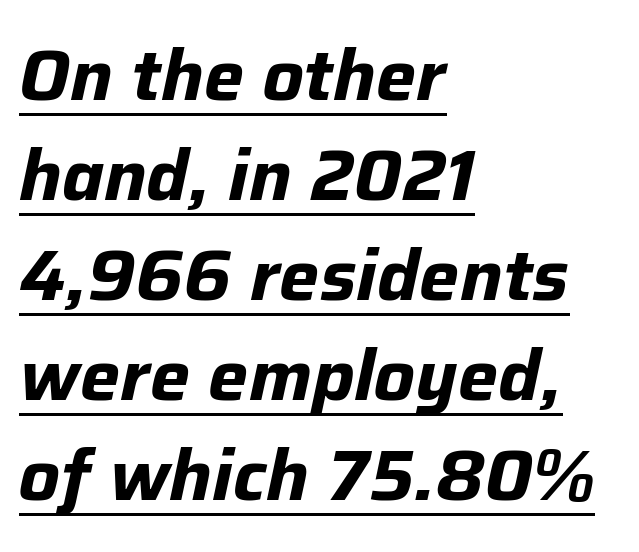
The image shows 71 px bold type, italic (leaning right); set left-aligned, normal line spacing (1.41x), normal letter spacing, underlined; low stroke contrast and a medium x-height.
